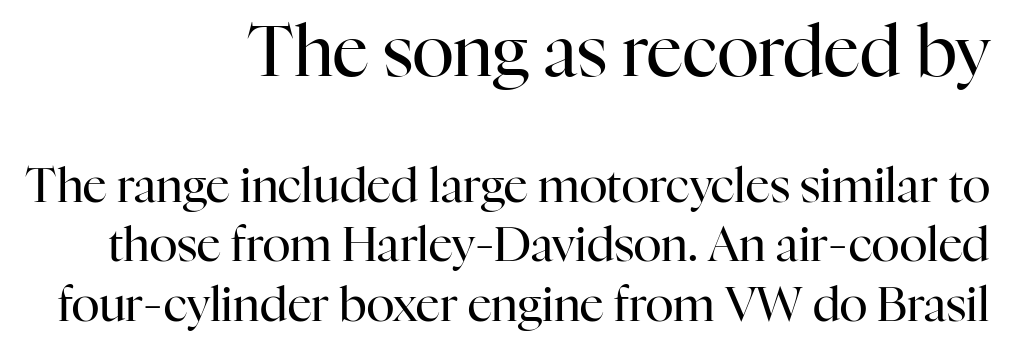
Q: Is the text bold? A: No.
Q: Is the text italic (slanted)? A: No, it is upright.
Q: Is the typeface a serif or a sans-serif typeface? A: Serif.
Q: Is the text underlined? A: No.
Q: How is the paragraph aligned? A: Right-aligned.
Q: Is the spacing between letters normal or unusually wide? A: Normal.
Q: Is the spacing between lines tight, normal or loose? A: Normal.
Q: Which block of text is set in a larger size, the first (top) or the second (bottom)? A: The first (top) one.
Q: Width (condensed, normal, or wide)? A: Normal.
Q: Stroke contrast? A: High.
Q: x-height? A: Medium.
Q: Monospaced? A: No.
